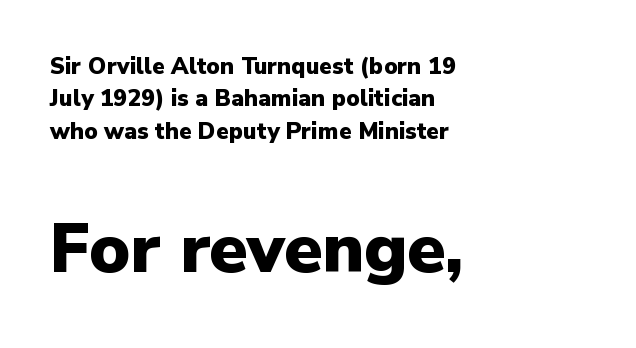
The image shows 69 px heavy sans-serif type, upright; set left-aligned, normal line spacing (1.41x), normal letter spacing, not underlined; the second (bottom) block is 3.0x larger; low stroke contrast and a medium x-height.
